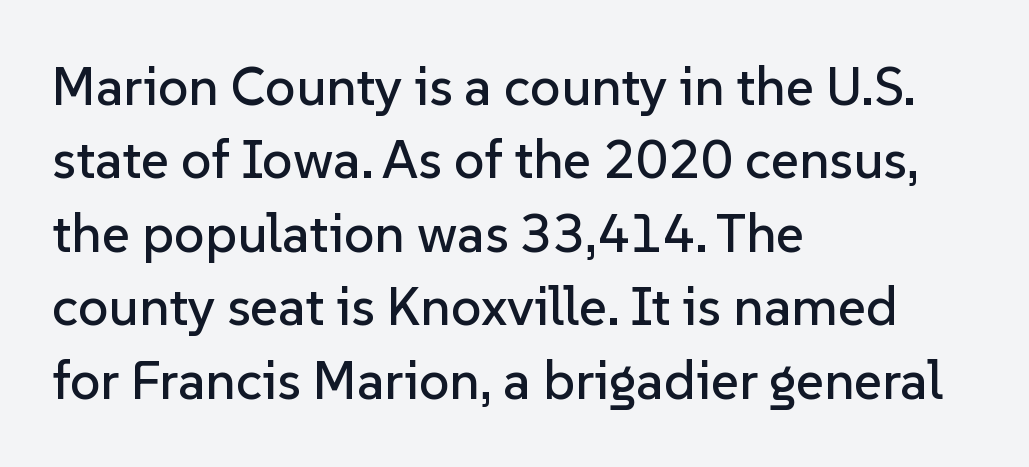
Q: Is the text italic (slanted)? A: No, it is upright.
Q: Is the typeface a serif or a sans-serif typeface? A: Sans-serif.
Q: Is the text underlined? A: No.
Q: How is the paragraph aligned? A: Left-aligned.
Q: Is the spacing between letters normal or unusually wide? A: Normal.
Q: Is the spacing between lines tight, normal or loose? A: Normal.
Q: Width (condensed, normal, or wide)? A: Normal.
Q: Stroke contrast? A: Low.
Q: x-height? A: Medium.
Q: Monospaced? A: No.
